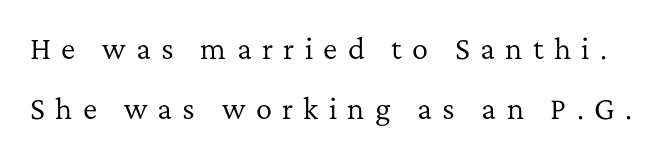
The image shows 27 px text type, upright; set loose line spacing (2.22x), unusually wide letter spacing (+0.38 em), not underlined.
